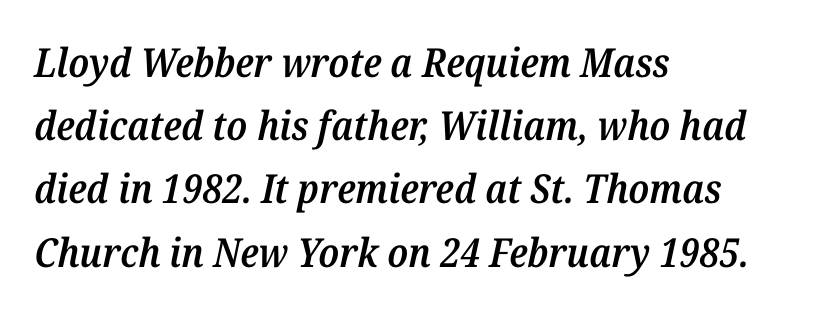
The image shows 40 px semibold serif type, italic (leaning right); set left-aligned, normal line spacing (1.58x), normal letter spacing, not underlined; medium stroke contrast and a medium x-height.
